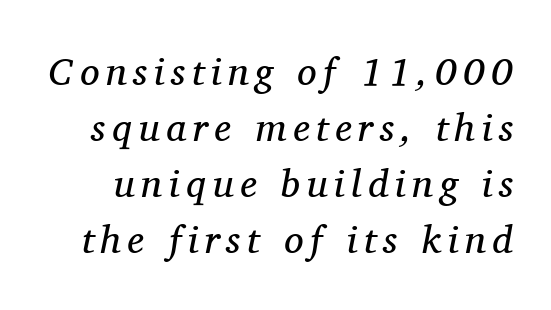
Q: Is the text bold? A: No.
Q: Is the text italic (slanted)? A: Yes, it leans right by about 11 degrees.
Q: Is the typeface a serif or a sans-serif typeface? A: Serif.
Q: Is the text underlined? A: No.
Q: Is the spacing between lines tight, normal or loose? A: Normal.
Q: Width (condensed, normal, or wide)? A: Normal.
Q: Stroke contrast? A: Medium.
Q: x-height? A: Medium.
Q: Monospaced? A: No.
